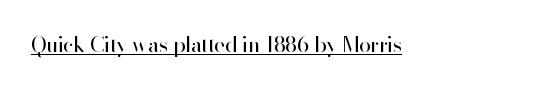
{"italic": "no", "bold": "no", "underline": "yes", "align": "left", "letter_spacing": "normal", "letter_spacing_em": 0.0, "glyph_px": 21}
